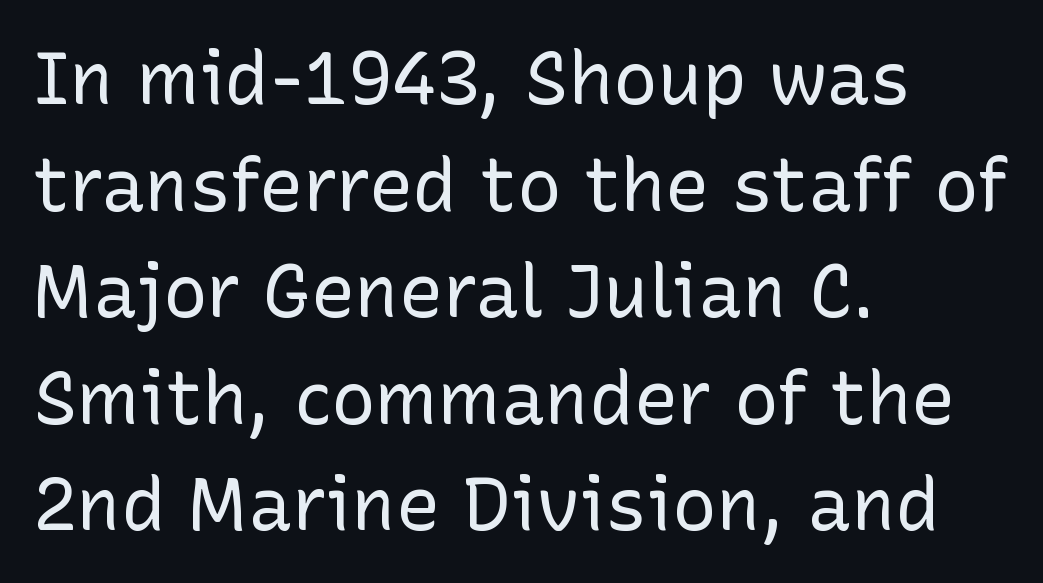
Note: no serifs on the glyphs. How are the letters spaced? Ordinarily, with no added tracking. The specimen omits any rule beneath the text block's lines. Character widths vary here, with narrow letters taking less room than wide ones. Is the stroke heavy? The answer is a plain regular-or-lighter. Where is the straight margin? On the left.
